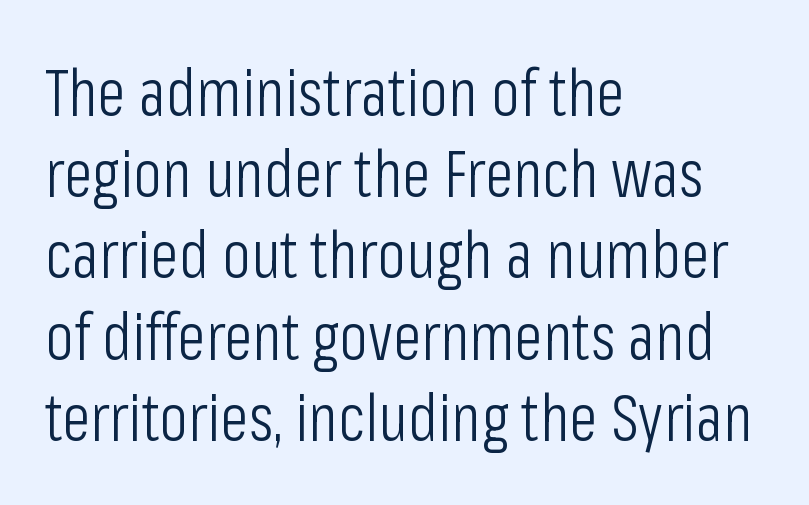
Q: Is the text bold? A: No.
Q: Is the text italic (slanted)? A: No, it is upright.
Q: Is the typeface a serif or a sans-serif typeface? A: Sans-serif.
Q: Is the text underlined? A: No.
Q: How is the paragraph aligned? A: Left-aligned.
Q: Is the spacing between letters normal or unusually wide? A: Normal.
Q: Width (condensed, normal, or wide)? A: Condensed.
Q: Stroke contrast? A: Low.
Q: x-height? A: Medium.
Q: Monospaced? A: No.
